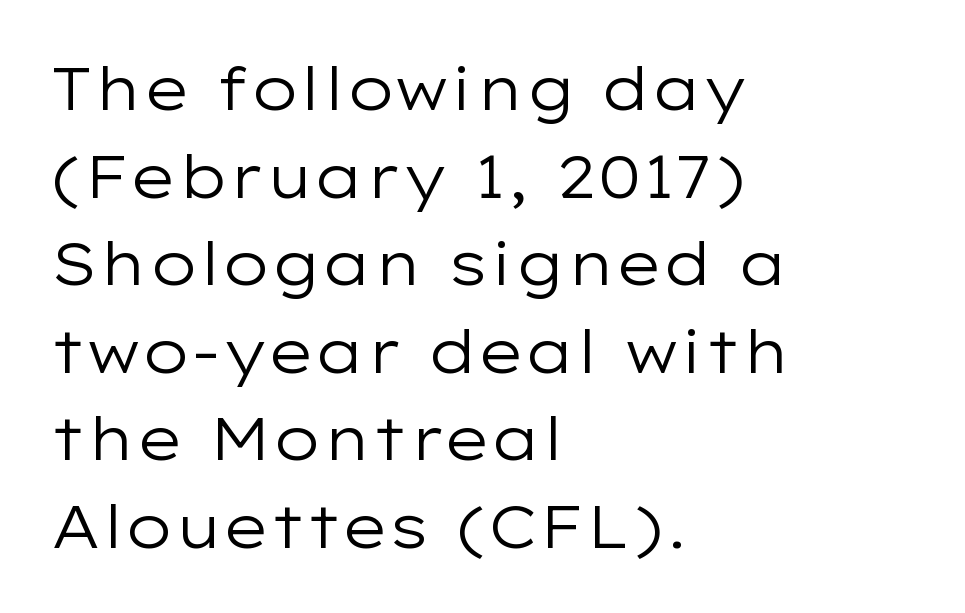
Q: Is the text bold? A: No.
Q: Is the text italic (slanted)? A: No, it is upright.
Q: Is the typeface a serif or a sans-serif typeface? A: Sans-serif.
Q: Is the text underlined? A: No.
Q: How is the paragraph aligned? A: Left-aligned.
Q: Is the spacing between letters normal or unusually wide? A: Normal.
Q: Is the spacing between lines tight, normal or loose? A: Normal.
Q: Width (condensed, normal, or wide)? A: Wide.
Q: Stroke contrast? A: Low.
Q: x-height? A: Medium.
Q: Monospaced? A: No.
